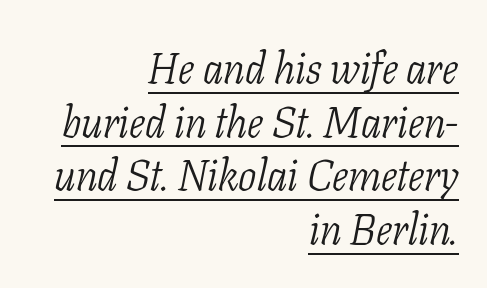
Whoever set this chose a conventional vertical rhythm. This sample has the flowing, uneven cadence of proportional lettering. Is there an underline? Yes — a line sits under the letters. Each word holds together tightly as a unit, with standard inter-letter gaps.
